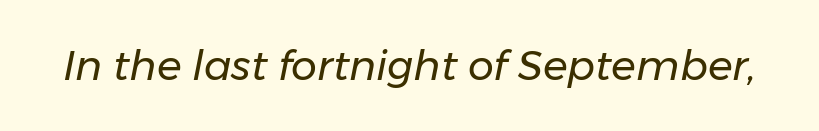
Proportional: the letters do not fall into vertical columns. Underline: absent. Look at the tracking — it's just the regular setting, nothing added. Italic: yes, the glyphs are oblique. The characters are drawn with everyday or finer stroke widths.
